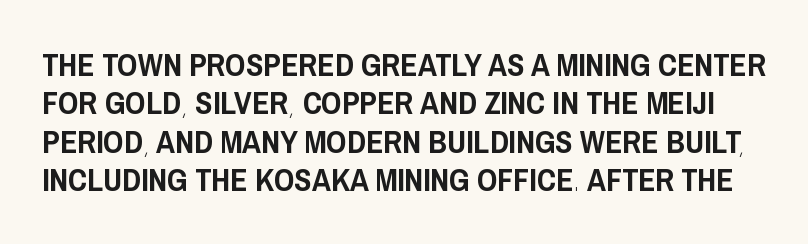
Does the type have serifs? No, each stem ends abruptly. This sample has the flowing, uneven cadence of proportional lettering. There is no visible air inserted between adjacent glyphs. The passage shown is not underscored anywhere.
